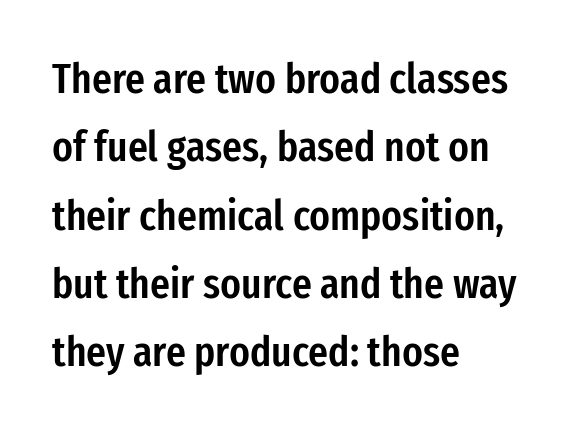
Q: Is the text bold? A: Semi-bold.
Q: Is the text italic (slanted)? A: No, it is upright.
Q: Is the typeface a serif or a sans-serif typeface? A: Sans-serif.
Q: Is the text underlined? A: No.
Q: How is the paragraph aligned? A: Left-aligned.
Q: Is the spacing between letters normal or unusually wide? A: Normal.
Q: Is the spacing between lines tight, normal or loose? A: Normal.
Q: Width (condensed, normal, or wide)? A: Condensed.
Q: Stroke contrast? A: Low.
Q: x-height? A: Medium.
Q: Monospaced? A: No.
